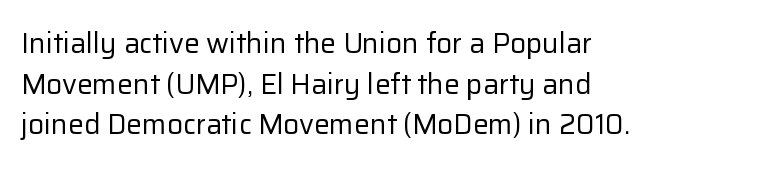
{"serif": "no", "italic": "no", "bold": "no", "weight": "regular", "width": "normal", "stroke_contrast": "low", "x_height": "medium", "monospaced": "no", "underline": "no", "align": "left", "line_spacing": "normal", "line_spacing_ratio": 1.45, "letter_spacing": "normal", "letter_spacing_em": 0.0, "glyph_px": 28}
